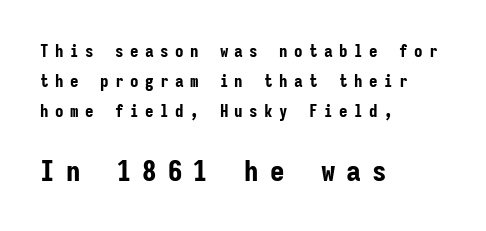
Serifs: no, the terminals of the letterforms are clean. Glance below the letters and you will spot only blank space. A student would call this left alignment; a typographer would say flush left, rag right. Spacing verdict: monospaced, one width for all characters. If you squint, the bottom block still reads clearly — it's the larger of the two.
